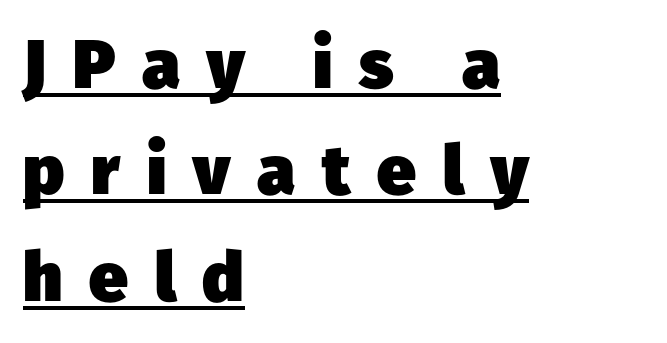
Q: Is the text bold? A: Yes.
Q: Is the typeface a serif or a sans-serif typeface? A: Sans-serif.
Q: Is the text underlined? A: Yes.
Q: How is the paragraph aligned? A: Left-aligned.
Q: Is the spacing between letters normal or unusually wide? A: Unusually wide.
Q: Is the spacing between lines tight, normal or loose? A: Normal.
Q: Width (condensed, normal, or wide)? A: Normal.
Q: Stroke contrast? A: Low.
Q: x-height? A: Medium.
Q: Monospaced? A: No.
